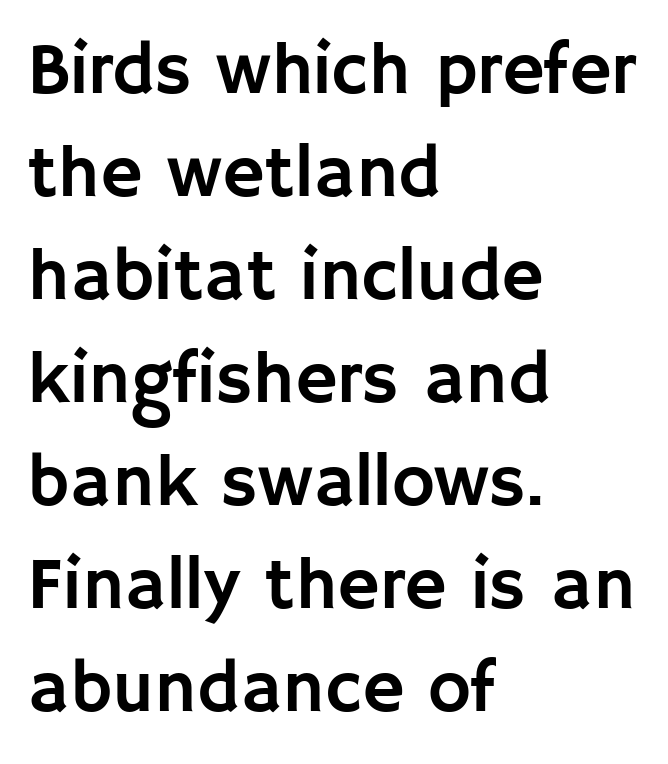
Ascenders rise straight up at ninety degrees. The leading is moderate, giving the passage an even texture. In CSS terms this would be text-align: left. The typeface chosen for these lines omits serifs.
